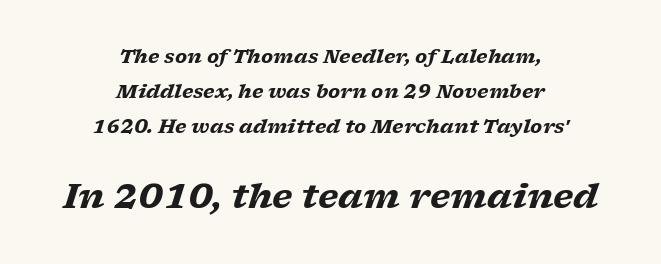
Q: Is the text bold? A: Yes.
Q: Is the text italic (slanted)? A: Yes, it leans right by about 17 degrees.
Q: Is the typeface a serif or a sans-serif typeface? A: Serif.
Q: Is the text underlined? A: No.
Q: How is the paragraph aligned? A: Centered.
Q: Is the spacing between letters normal or unusually wide? A: Normal.
Q: Which block of text is set in a larger size, the first (top) or the second (bottom)? A: The second (bottom) one.
Q: Width (condensed, normal, or wide)? A: Wide.
Q: Stroke contrast? A: Low.
Q: x-height? A: Medium.
Q: Monospaced? A: No.
